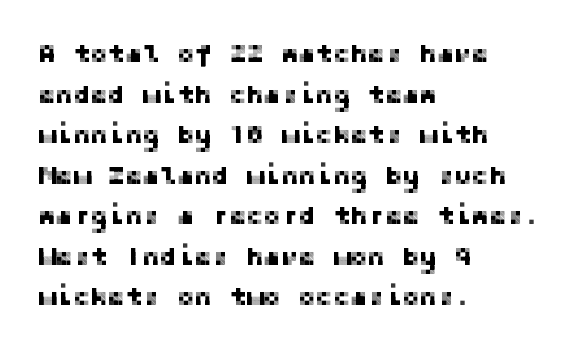
The image shows 26 px text type, upright; set left-aligned, normal line spacing (1.56x), normal letter spacing, not underlined.
